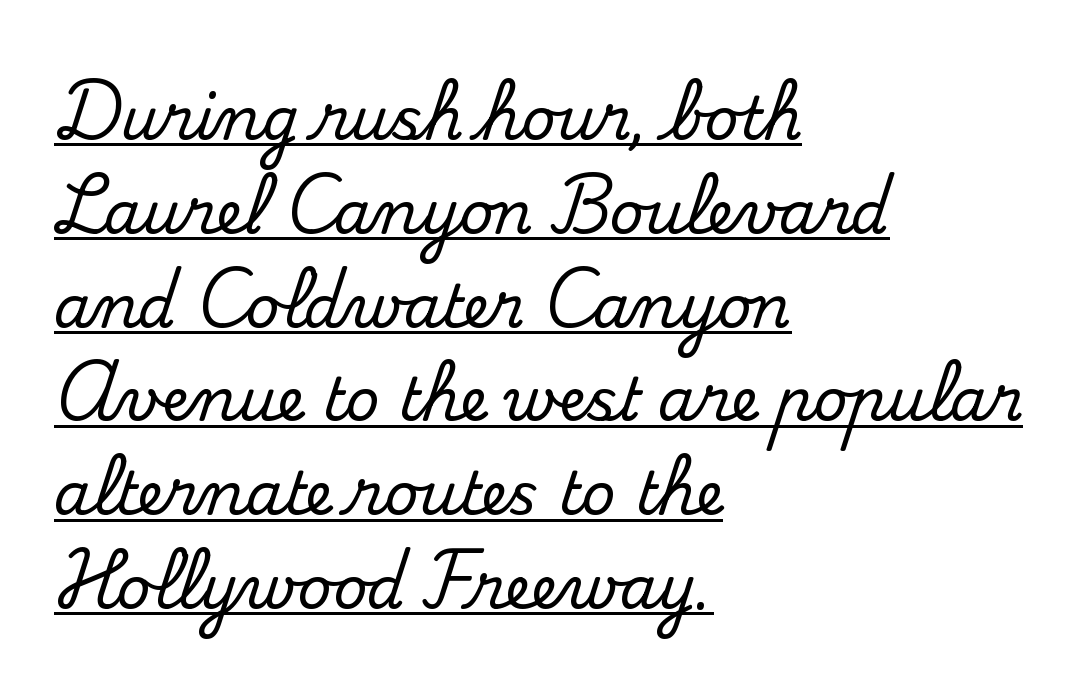
Q: Is the text italic (slanted)? A: Yes.
Q: Is the text underlined? A: Yes.
Q: How is the paragraph aligned? A: Left-aligned.
Q: Is the spacing between letters normal or unusually wide? A: Normal.
Q: Is the spacing between lines tight, normal or loose? A: Normal.
Q: Width (condensed, normal, or wide)? A: Normal.
Q: Stroke contrast? A: Medium.
Q: x-height? A: Small.
Q: Monospaced? A: No.
